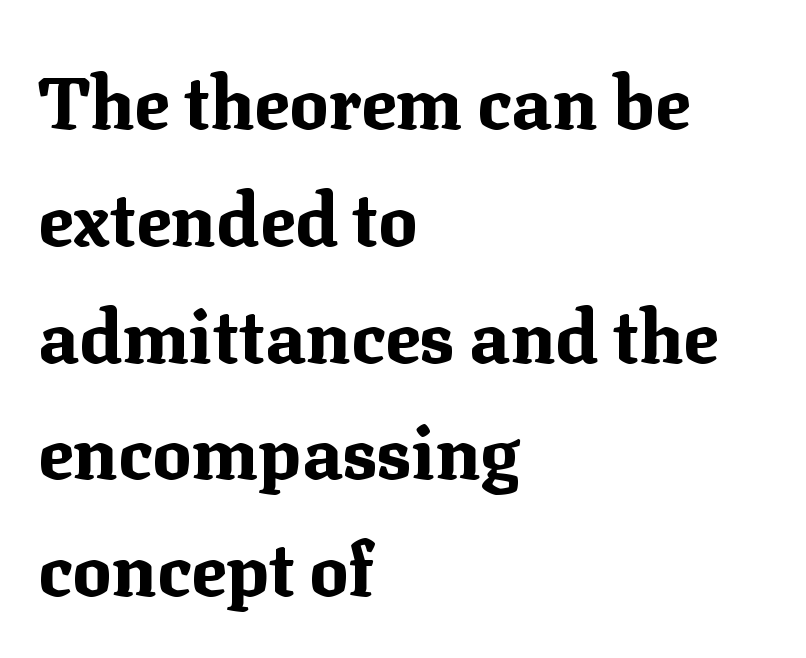
Q: Is the text bold? A: Yes.
Q: Is the text italic (slanted)? A: No, it is upright.
Q: Is the typeface a serif or a sans-serif typeface? A: Serif.
Q: Is the text underlined? A: No.
Q: How is the paragraph aligned? A: Left-aligned.
Q: Is the spacing between letters normal or unusually wide? A: Normal.
Q: Is the spacing between lines tight, normal or loose? A: Normal.
Q: Width (condensed, normal, or wide)? A: Normal.
Q: Stroke contrast? A: Medium.
Q: x-height? A: Medium.
Q: Monospaced? A: No.
